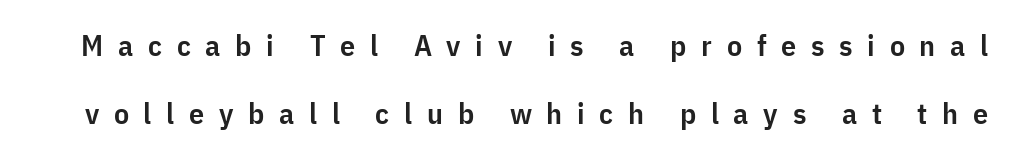
The image shows 30 px semibold, condensed sans-serif type, upright; set loose line spacing (2.26x), unusually wide letter spacing (+0.49 em), not underlined; low stroke contrast and a medium x-height.
